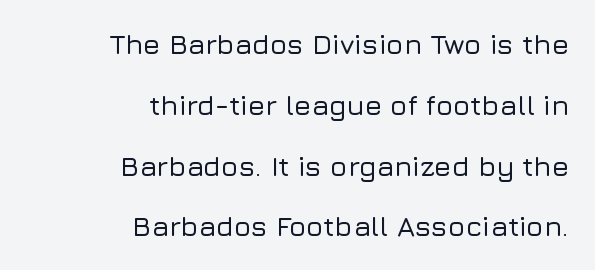
The image shows 28 px sans-serif type, upright; set right-aligned, loose line spacing (2.17x), normal letter spacing, not underlined; low stroke contrast and a medium x-height.
